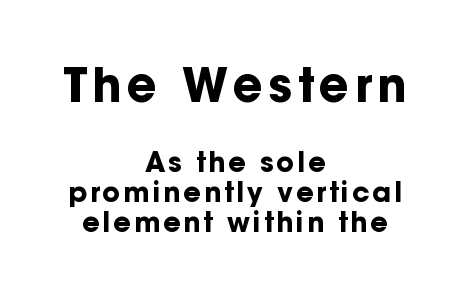
Q: Is the text bold? A: Yes.
Q: Is the text italic (slanted)? A: No, it is upright.
Q: Is the typeface a serif or a sans-serif typeface? A: Sans-serif.
Q: Is the text underlined? A: No.
Q: How is the paragraph aligned? A: Centered.
Q: Is the spacing between lines tight, normal or loose? A: Tight.
Q: Which block of text is set in a larger size, the first (top) or the second (bottom)? A: The first (top) one.
Q: Width (condensed, normal, or wide)? A: Normal.
Q: Stroke contrast? A: Low.
Q: x-height? A: Medium.
Q: Monospaced? A: No.
